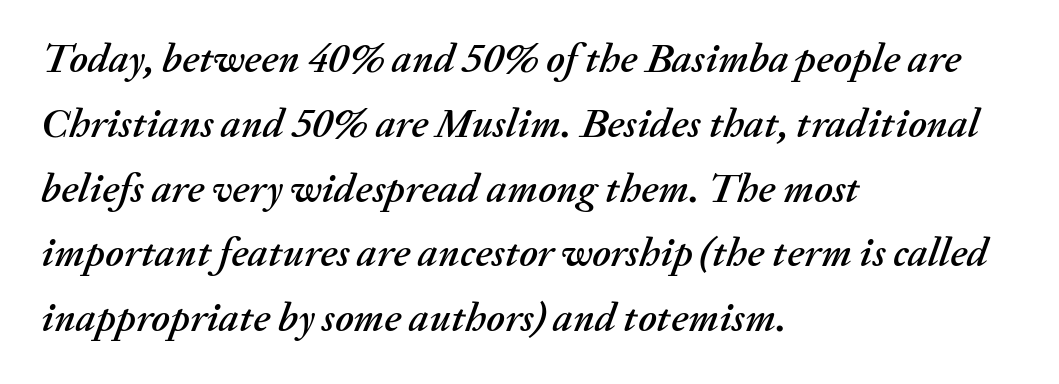
The glyphs are unaccompanied by any horizontal stroke below them. An italicized treatment has been applied to the whole sample. These lines stack with their left ends in a neat column. A typesetter would call this proportional, since set widths differ per character. Normally led — the rows are evenly, conventionally spaced.
